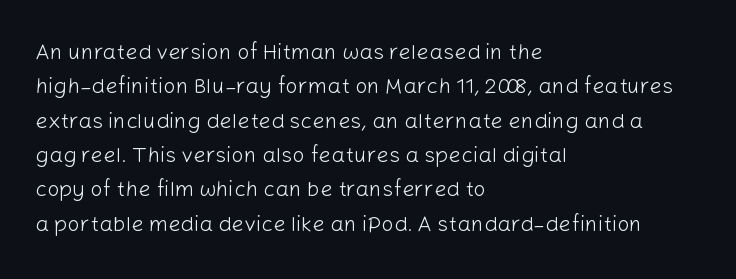
The image shows 22 px text type, upright; set left-aligned, normal line spacing (1.56x), normal letter spacing, not underlined.
